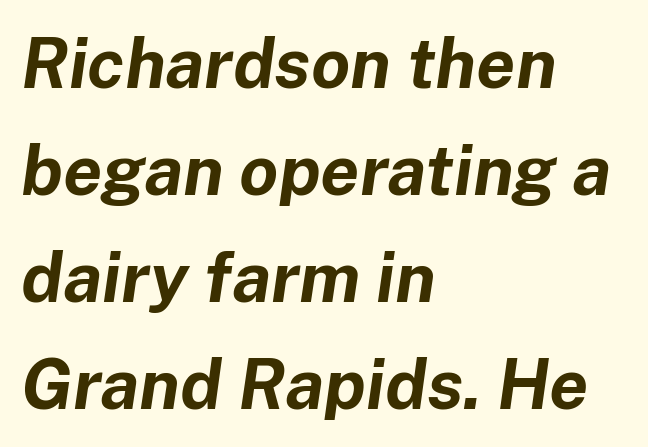
Inter-character spacing is left at the font's built-in metrics. Has an underline been added? It has not. The designer left line spacing at the default. Slant detected: the letters are inclined. Every letter is thick-stroked: bold, no question. Is this a fixed-width face? No — the glyphs have proportional, varying widths.
